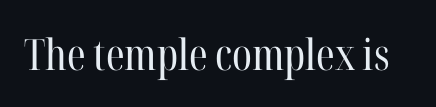
Q: Is the text bold? A: No.
Q: Is the text italic (slanted)? A: No, it is upright.
Q: Is the typeface a serif or a sans-serif typeface? A: Serif.
Q: Is the text underlined? A: No.
Q: Is the spacing between letters normal or unusually wide? A: Normal.
Q: Width (condensed, normal, or wide)? A: Condensed.
Q: Stroke contrast? A: High.
Q: x-height? A: Medium.
Q: Monospaced? A: No.
